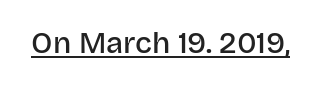
{"serif": "no", "italic": "no", "bold": "semi", "weight": "semibold", "width": "normal", "stroke_contrast": "low", "x_height": "large", "monospaced": "no", "underline": "yes", "letter_spacing": "normal", "letter_spacing_em": 0.0, "glyph_px": 30}
